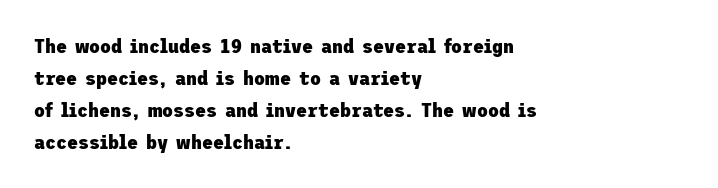
Q: Is the text bold? A: Yes.
Q: Is the text italic (slanted)? A: No, it is upright.
Q: Is the text underlined? A: No.
Q: How is the paragraph aligned? A: Left-aligned.
Q: Is the spacing between letters normal or unusually wide? A: Normal.
Q: Is the spacing between lines tight, normal or loose? A: Normal.
